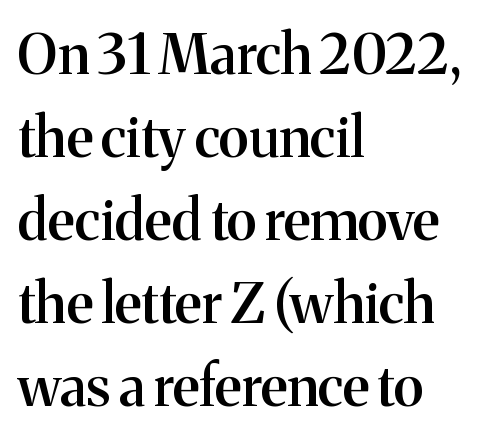
Weight: semibold (demi). Characters follow at the spacing the type designer built in. Typographically, this falls in the serif category. Do the letters lean? They stand straight. Words float on clear page, feet unadorned.
